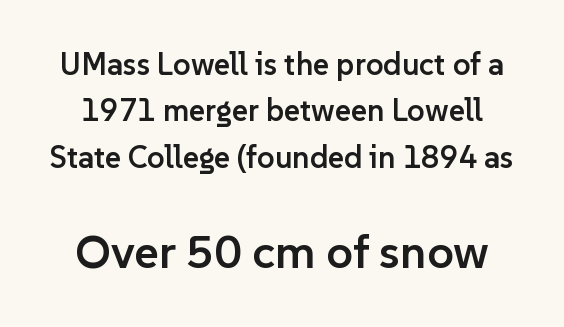
The image shows 47 px semibold sans-serif type, upright; set normal line spacing (1.5x), normal letter spacing, not underlined; the second (bottom) block is 1.52x larger; low stroke contrast and a medium x-height.
